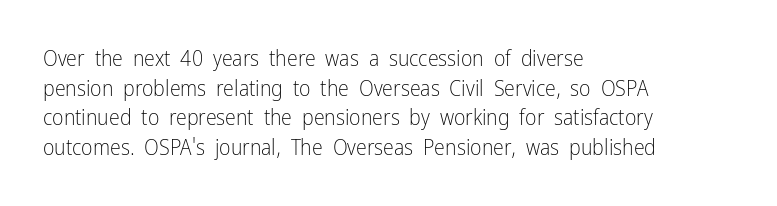
Q: Is the text bold? A: No.
Q: Is the text italic (slanted)? A: No, it is upright.
Q: Is the text underlined? A: No.
Q: How is the paragraph aligned? A: Left-aligned.
Q: Is the spacing between letters normal or unusually wide? A: Normal.
Q: Is the spacing between lines tight, normal or loose? A: Normal.
